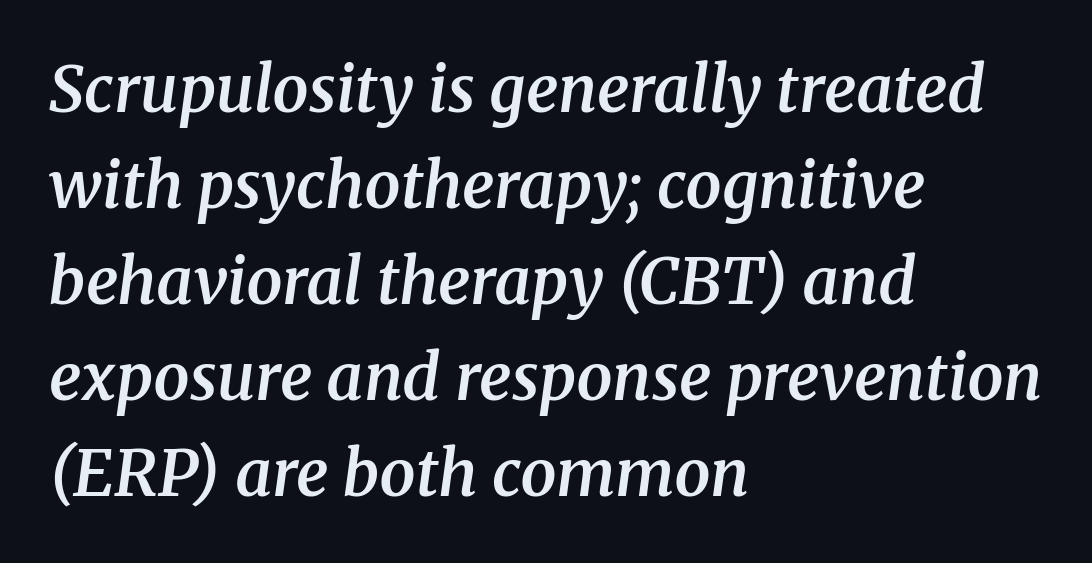
Q: Is the text bold? A: Semi-bold.
Q: Is the text italic (slanted)? A: Yes, it leans right by about 8 degrees.
Q: Is the typeface a serif or a sans-serif typeface? A: Serif.
Q: Is the text underlined? A: No.
Q: How is the paragraph aligned? A: Left-aligned.
Q: Is the spacing between letters normal or unusually wide? A: Normal.
Q: Is the spacing between lines tight, normal or loose? A: Normal.
Q: Width (condensed, normal, or wide)? A: Normal.
Q: Stroke contrast? A: Medium.
Q: x-height? A: Medium.
Q: Monospaced? A: No.
